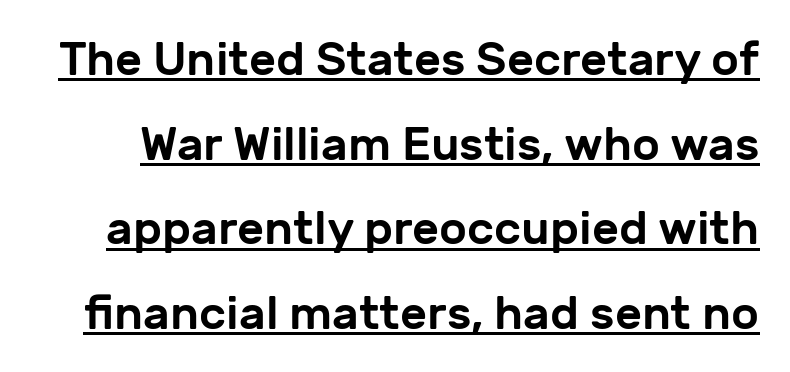
The image shows 47 px sans-serif type, upright; set line spacing 1.8x, normal letter spacing, underlined; low stroke contrast and a medium x-height.
